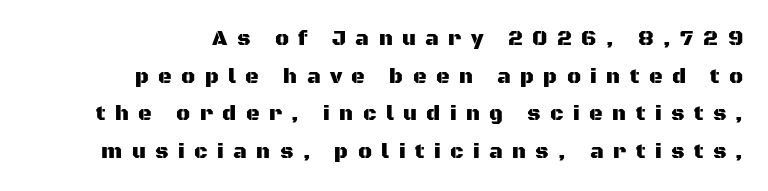
Q: Is the text italic (slanted)? A: No, it is upright.
Q: Is the text underlined? A: No.
Q: How is the paragraph aligned? A: Right-aligned.
Q: Is the spacing between letters normal or unusually wide? A: Unusually wide.
